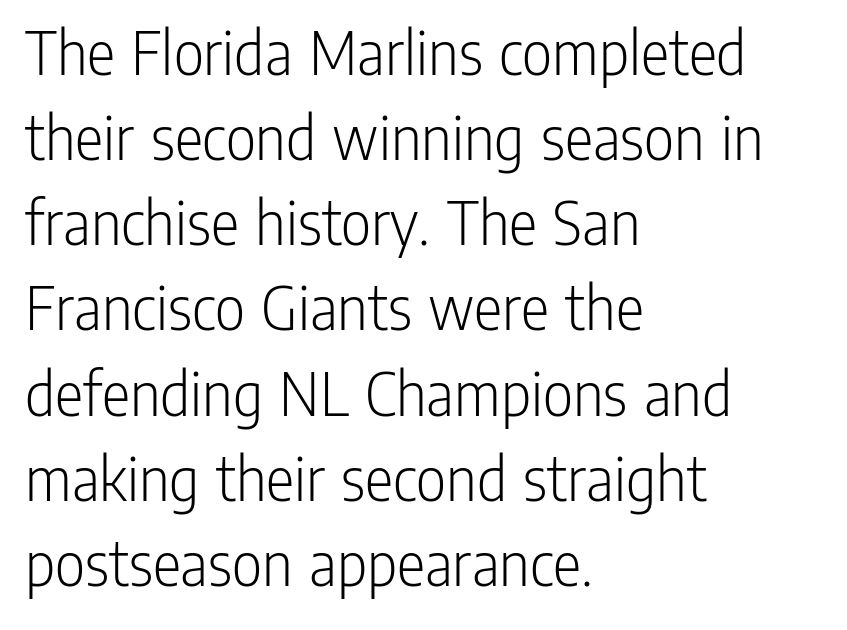
The image shows 66 px light, condensed sans-serif type, upright; set left-aligned, normal line spacing (1.29x), normal letter spacing, not underlined; low stroke contrast and a medium x-height.
